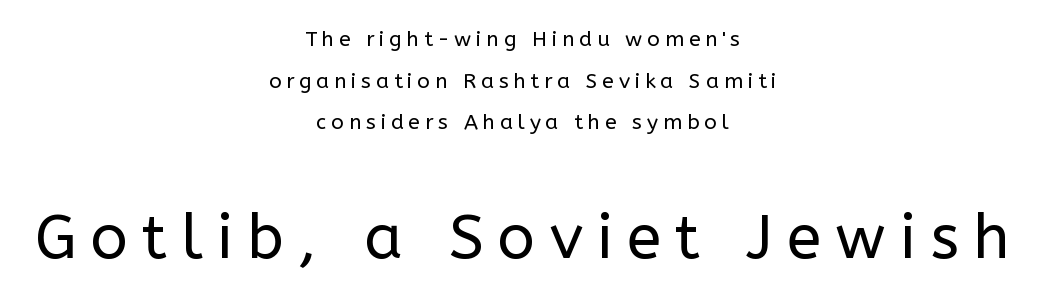
The image shows 62 px regular-weight sans-serif type, upright; set centered, loose line spacing (1.98x), unusually wide letter spacing (+0.23 em), not underlined; the second (bottom) block is 2.95x larger; low stroke contrast and a medium x-height.
